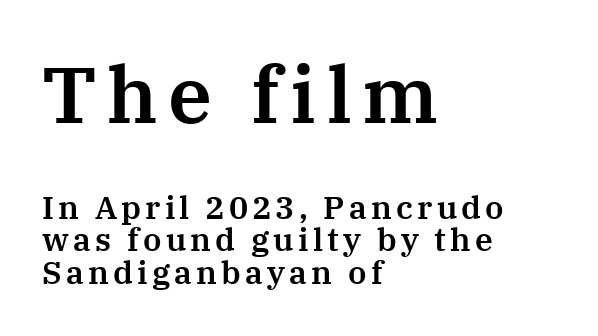
{"serif": "yes", "italic": "no", "width": "normal", "stroke_contrast": "medium", "x_height": "medium", "monospaced": "no", "underline": "no", "align": "left", "line_spacing": "tight", "line_spacing_ratio": 1.02, "larger_block": "first", "size_ratio": 2.47, "glyph_px": 79}
